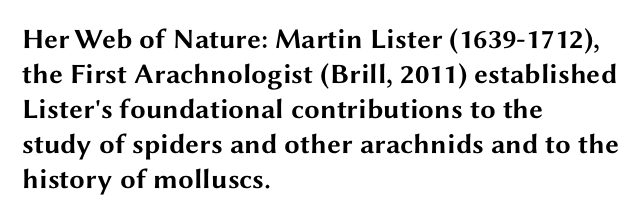
The image shows 28 px bold, wide sans-serif type, upright; set left-aligned, normal line spacing (1.25x), normal letter spacing, not underlined; medium stroke contrast and a medium x-height.
